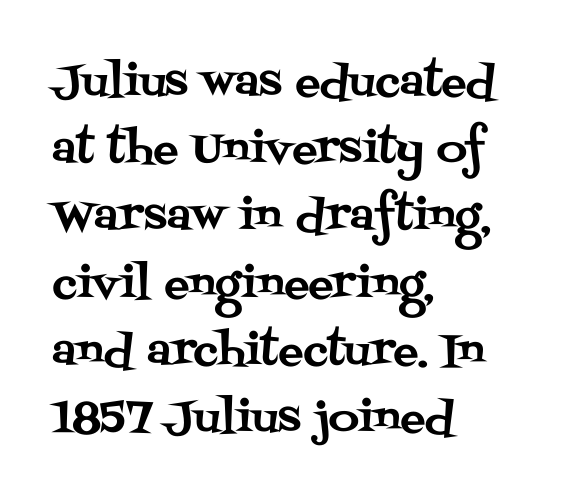
Type without underlining. Stroke terminals: seriffed. One-word summary of the alignment: left. The face used here is proportionally spaced, like ordinary book or web type.
